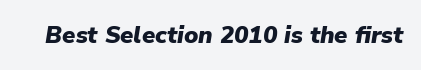
The image shows 24 px bold type, italic (leaning right); set normal letter spacing, not underlined.
